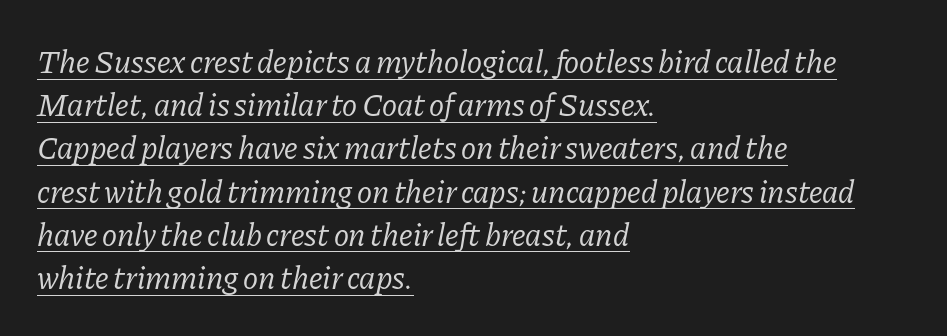
Q: Is the text bold? A: No.
Q: Is the text italic (slanted)? A: Yes, it leans right by about 11 degrees.
Q: Is the typeface a serif or a sans-serif typeface? A: Serif.
Q: Is the text underlined? A: Yes.
Q: How is the paragraph aligned? A: Left-aligned.
Q: Is the spacing between letters normal or unusually wide? A: Normal.
Q: Is the spacing between lines tight, normal or loose? A: Normal.
Q: Width (condensed, normal, or wide)? A: Normal.
Q: Stroke contrast? A: Low.
Q: x-height? A: Medium.
Q: Monospaced? A: No.
